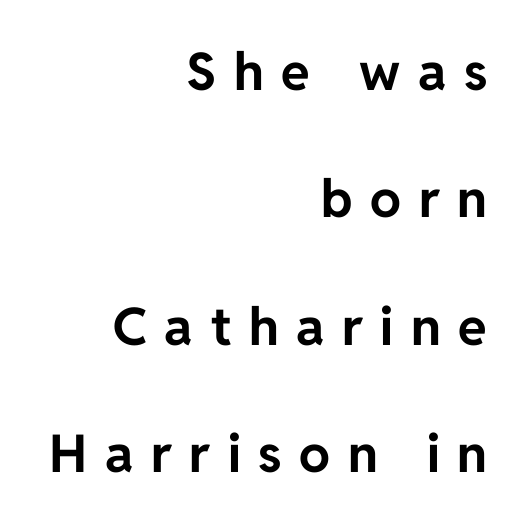
What's the leading like? Stretched, with rows far apart. To sum up the face: it is a sans, with no serifs. The specimen omits any rule beneath the text block's lines. The letters are spread apart with noticeably loose tracking.
